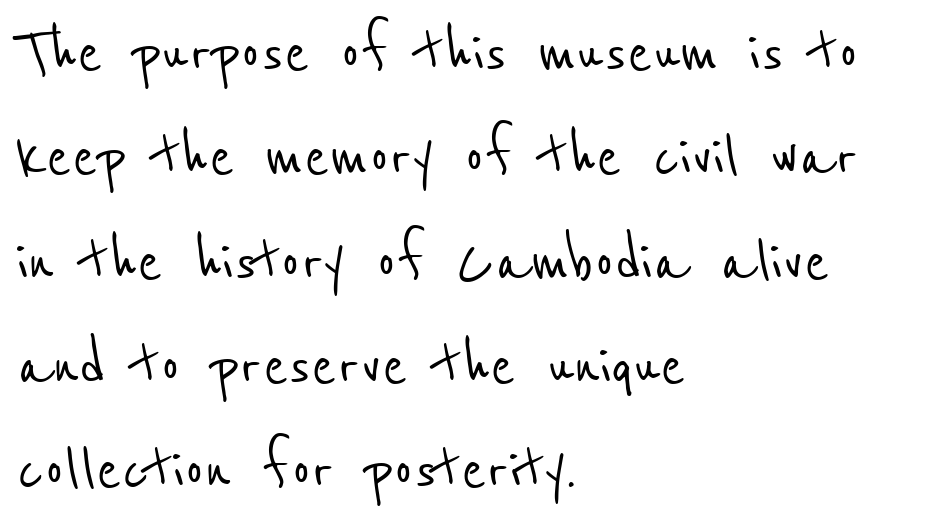
{"serif": "no", "width": "condensed", "stroke_contrast": "low", "x_height": "medium", "monospaced": "no", "underline": "no", "align": "left", "line_spacing": "normal", "line_spacing_ratio": 1.41, "letter_spacing": "normal", "letter_spacing_em": 0.0, "glyph_px": 74}
